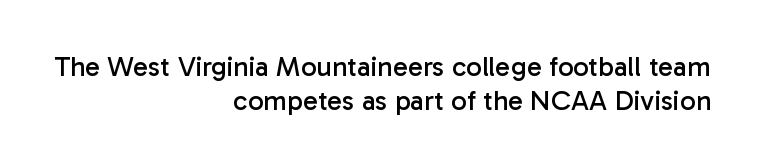
Glance below the letters and you will spot only blank space. Caption: multi-line text, flush right, ragged left. Honestly, the letter spacing is just normal — you wouldn't notice it. The font's upright variant was chosen for this text. Stems here are at most as thick as an everyday book face. Does the type have serifs? No, each stem ends abruptly.
